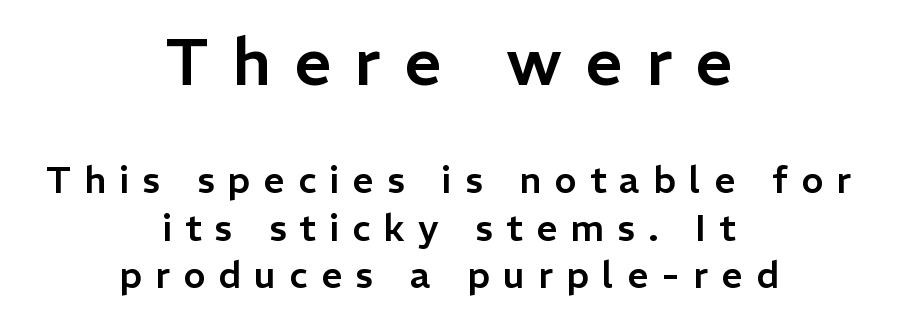
Q: Is the text italic (slanted)? A: No, it is upright.
Q: Is the typeface a serif or a sans-serif typeface? A: Sans-serif.
Q: Is the text underlined? A: No.
Q: How is the paragraph aligned? A: Centered.
Q: Is the spacing between letters normal or unusually wide? A: Unusually wide.
Q: Is the spacing between lines tight, normal or loose? A: Normal.
Q: Which block of text is set in a larger size, the first (top) or the second (bottom)? A: The first (top) one.
Q: Width (condensed, normal, or wide)? A: Normal.
Q: Stroke contrast? A: Low.
Q: x-height? A: Medium.
Q: Monospaced? A: No.
